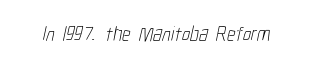
Q: Is the text bold? A: No.
Q: Is the text underlined? A: No.
Q: Is the spacing between letters normal or unusually wide? A: Normal.
